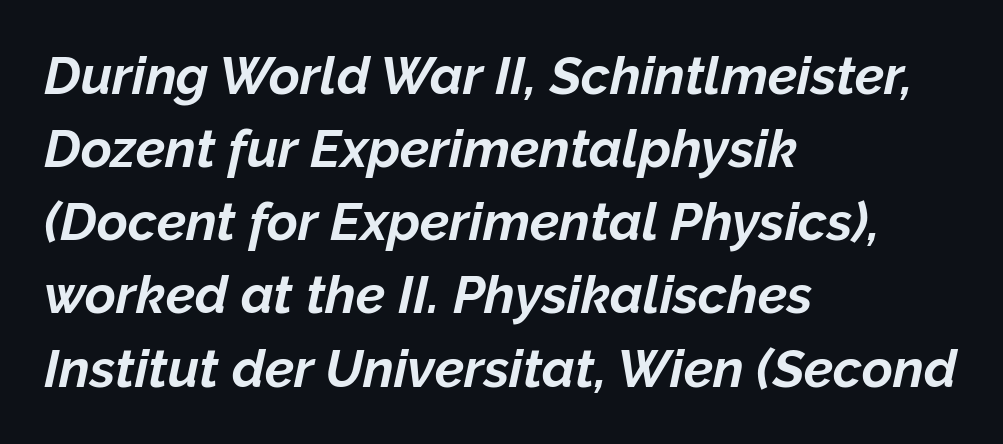
{"italic": "yes", "lean": "right", "slant_degrees": 12, "bold": "yes", "weight": "bold", "width": "normal", "stroke_contrast": "low", "x_height": "medium", "monospaced": "no", "underline": "no", "align": "left", "line_spacing": "normal", "line_spacing_ratio": 1.38, "letter_spacing": "normal", "letter_spacing_em": 0.0, "glyph_px": 53}
